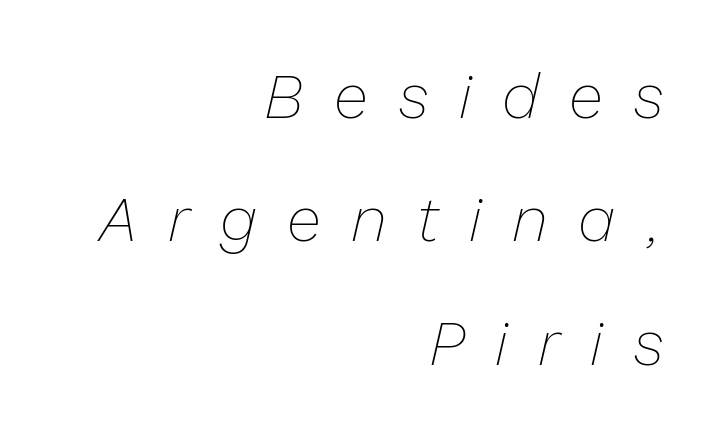
{"italic": "yes", "lean": "right", "slant_degrees": 13, "bold": "no", "weight": "thin", "width": "normal", "stroke_contrast": "low", "x_height": "medium", "monospaced": "no", "underline": "no", "align": "right", "line_spacing": "loose", "line_spacing_ratio": 1.96, "letter_spacing": "wide", "letter_spacing_em": 0.48, "glyph_px": 63}
